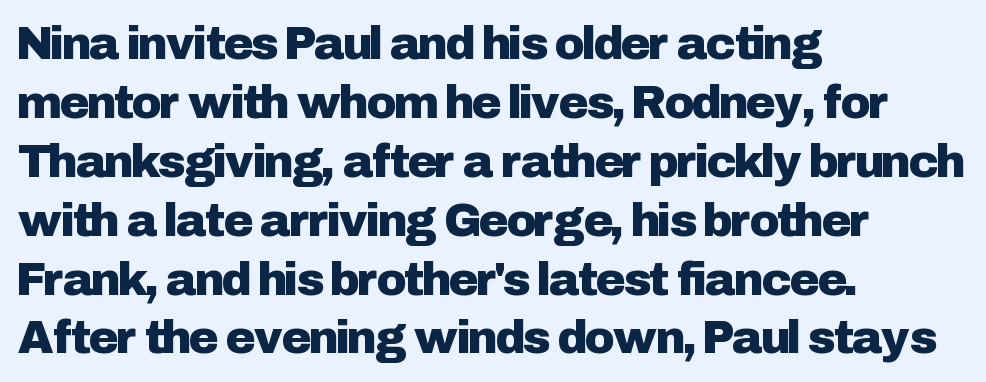
The image shows 46 px sans-serif type, upright; set left-aligned, normal line spacing (1.28x), normal letter spacing, not underlined; low stroke contrast and a medium x-height.
